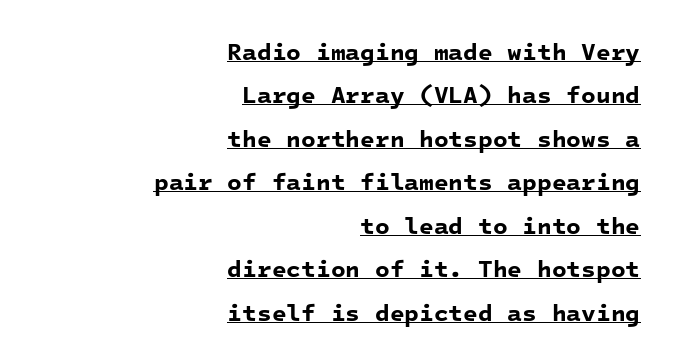
Q: Is the text bold? A: Yes.
Q: Is the text underlined? A: Yes.
Q: How is the paragraph aligned? A: Right-aligned.
Q: Is the spacing between letters normal or unusually wide? A: Normal.
